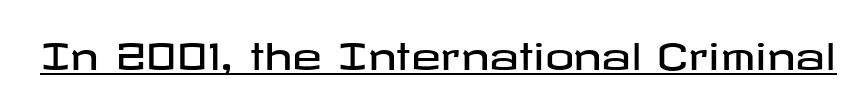
The face used here is a sans, in the tradition of grotesques and geometrics. Each word holds together tightly as a unit, with standard inter-letter gaps. Has an underline been added? It has. The typography opts for an upright posture over an oblique one.
